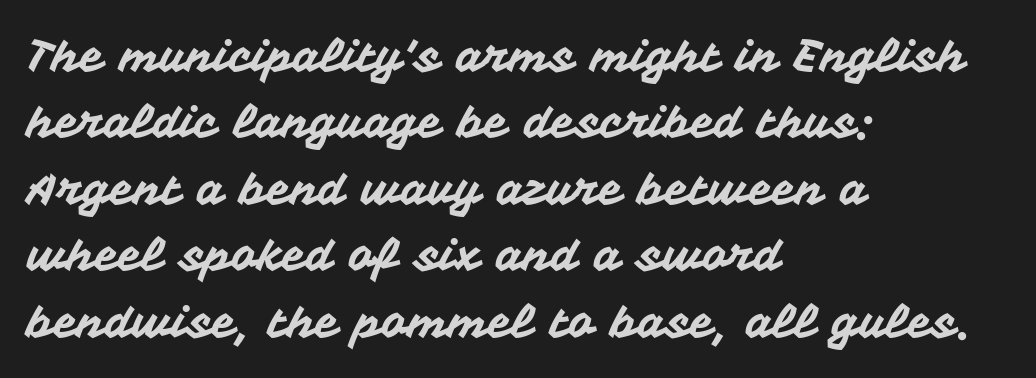
The image shows 44 px sans-serif type; set left-aligned, normal line spacing (1.51x), normal letter spacing, not underlined; medium stroke contrast and a medium x-height.
